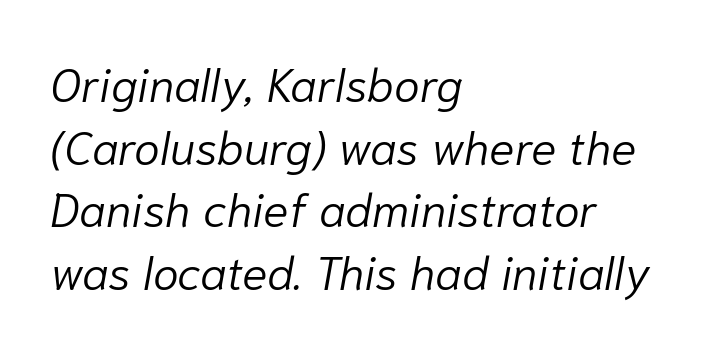
Q: Is the text bold? A: No.
Q: Is the text italic (slanted)? A: Yes, it leans right by about 10 degrees.
Q: Is the text underlined? A: No.
Q: How is the paragraph aligned? A: Left-aligned.
Q: Is the spacing between letters normal or unusually wide? A: Normal.
Q: Is the spacing between lines tight, normal or loose? A: Normal.
Q: Width (condensed, normal, or wide)? A: Normal.
Q: Stroke contrast? A: Low.
Q: x-height? A: Medium.
Q: Monospaced? A: No.
